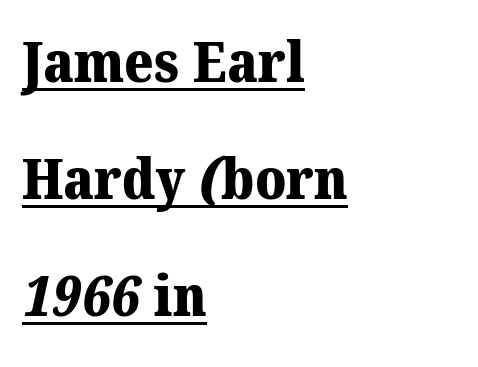
Q: Is the text bold? A: Yes.
Q: Is the typeface a serif or a sans-serif typeface? A: Serif.
Q: Is the text underlined? A: Yes.
Q: How is the paragraph aligned? A: Left-aligned.
Q: Is the spacing between letters normal or unusually wide? A: Normal.
Q: Is the spacing between lines tight, normal or loose? A: Loose.
Q: Width (condensed, normal, or wide)? A: Normal.
Q: Stroke contrast? A: Medium.
Q: x-height? A: Medium.
Q: Monospaced? A: No.
